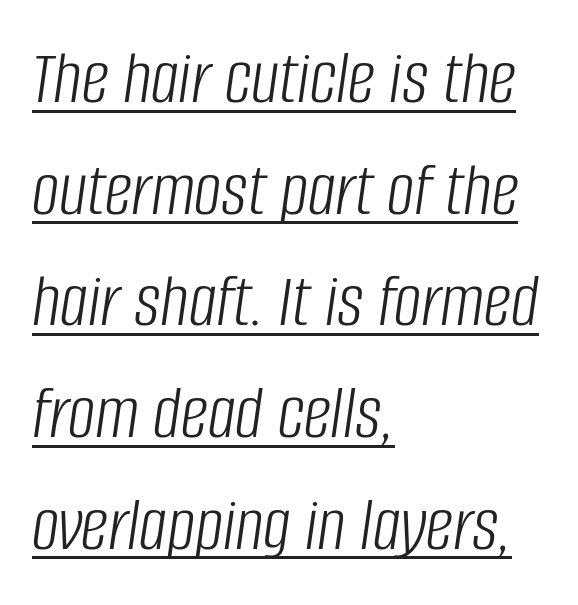
{"italic": "yes", "lean": "right", "slant_degrees": 8, "bold": "no", "weight": "light", "width": "condensed", "stroke_contrast": "low", "x_height": "large", "monospaced": "no", "underline": "yes", "align": "left", "line_spacing": "normal", "line_spacing_ratio": 1.45, "letter_spacing": "normal", "letter_spacing_em": 0.0, "glyph_px": 77}
